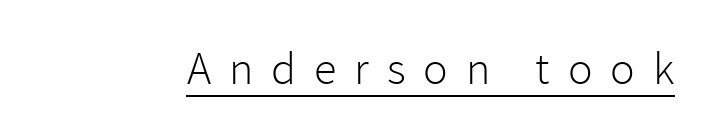
Q: Is the text bold? A: No.
Q: Is the text italic (slanted)? A: No, it is upright.
Q: Is the typeface a serif or a sans-serif typeface? A: Sans-serif.
Q: Is the text underlined? A: Yes.
Q: Is the spacing between letters normal or unusually wide? A: Unusually wide.
Q: Width (condensed, normal, or wide)? A: Normal.
Q: Stroke contrast? A: Low.
Q: x-height? A: Medium.
Q: Monospaced? A: No.
